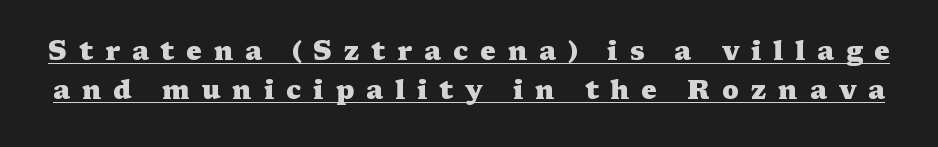
Q: Is the text bold? A: Yes.
Q: Is the text italic (slanted)? A: No, it is upright.
Q: Is the text underlined? A: Yes.
Q: Is the spacing between letters normal or unusually wide? A: Unusually wide.
Q: Is the spacing between lines tight, normal or loose? A: Normal.
